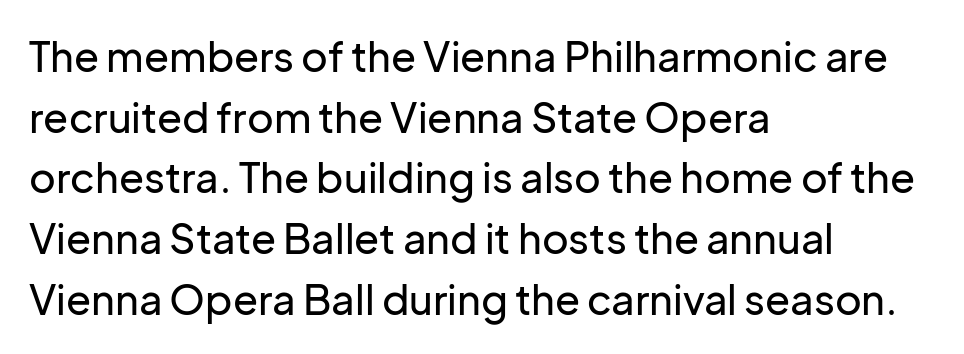
A roman cut, with each character standing at attention. Nothing sits at the stroke ends, so this counts as sans-serif. Just letters on the line, the space beneath them empty. Evenly set lines give the paragraph a standard silhouette. Left-aligned paragraph, ragged on the right. Compared with typical body copy, the letter spacing here is the same.
